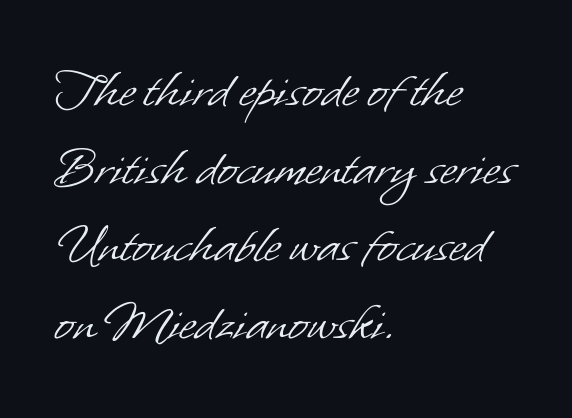
The image shows 58 px light sans-serif type; set left-aligned, normal line spacing (1.34x), normal letter spacing, not underlined; low stroke contrast and a small x-height.
